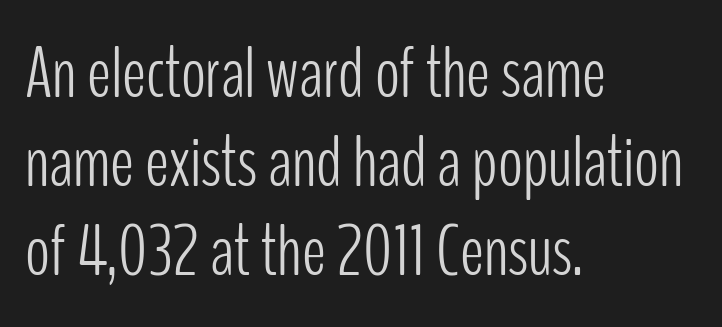
The image shows 73 px light, condensed sans-serif type, upright; set left-aligned, line spacing 1.22x, normal letter spacing, not underlined; low stroke contrast and a medium x-height.
